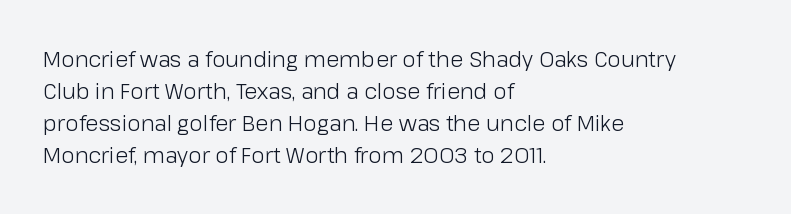
Q: Is the text bold? A: No.
Q: Is the text italic (slanted)? A: No, it is upright.
Q: Is the text underlined? A: No.
Q: How is the paragraph aligned? A: Left-aligned.
Q: Is the spacing between letters normal or unusually wide? A: Normal.
Q: Is the spacing between lines tight, normal or loose? A: Normal.
